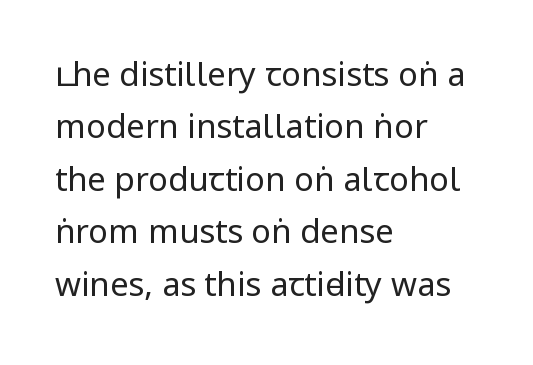
The image shows 33 px regular-weight, condensed sans-serif type, upright; set left-aligned, normal line spacing (1.59x), normal letter spacing, not underlined; low stroke contrast.
